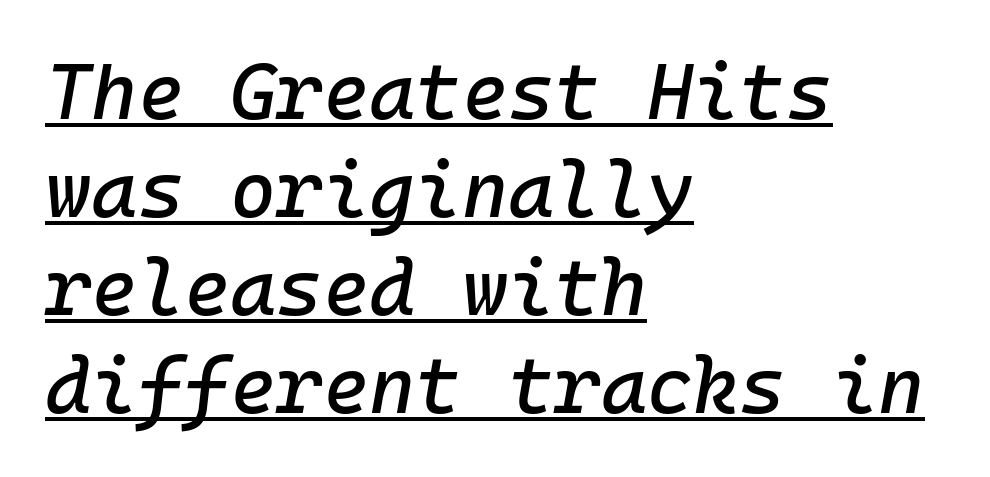
The image shows 79 px text type, italic (leaning right), monospaced; set left-aligned, line spacing 1.24x, normal letter spacing, underlined; low stroke contrast and a medium x-height.
